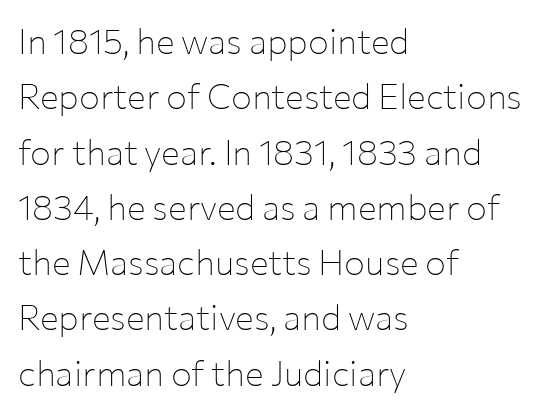
The image shows 35 px thin sans-serif type, upright; set left-aligned, normal line spacing (1.58x), normal letter spacing, not underlined; low stroke contrast and a medium x-height.
